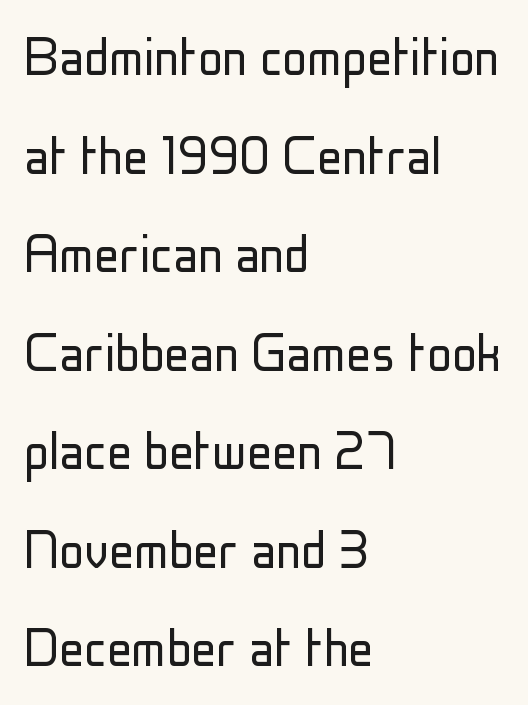
{"serif": "no", "italic": "no", "bold": "no", "weight": "light", "width": "condensed", "stroke_contrast": "low", "x_height": "medium", "monospaced": "no", "underline": "no", "align": "left", "line_spacing": "normal", "line_spacing_ratio": 1.59, "letter_spacing": "normal", "letter_spacing_em": 0.0, "glyph_px": 62}
